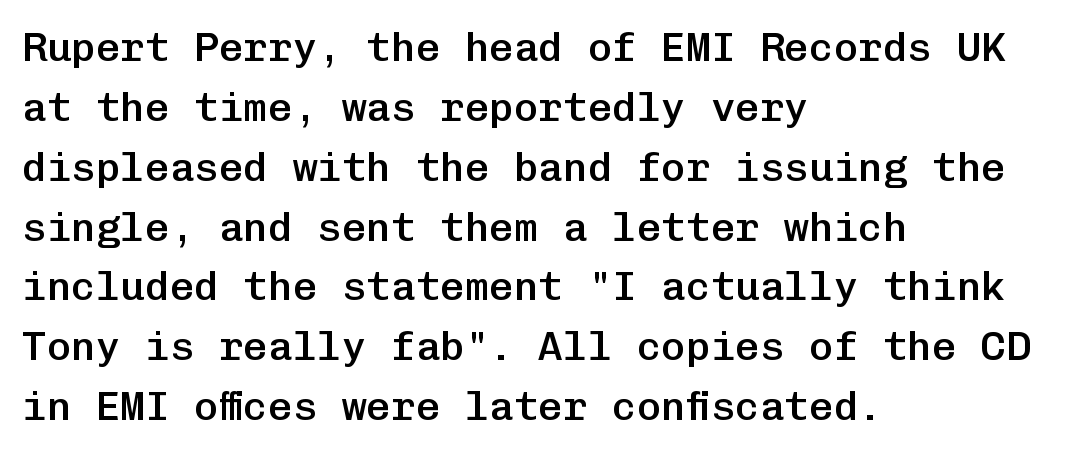
Q: Is the text bold? A: Semi-bold.
Q: Is the text italic (slanted)? A: No, it is upright.
Q: Is the typeface a serif or a sans-serif typeface? A: Sans-serif.
Q: Is the text underlined? A: No.
Q: How is the paragraph aligned? A: Left-aligned.
Q: Is the spacing between letters normal or unusually wide? A: Normal.
Q: Is the spacing between lines tight, normal or loose? A: Normal.
Q: Width (condensed, normal, or wide)? A: Normal.
Q: Stroke contrast? A: Low.
Q: x-height? A: Medium.
Q: Monospaced? A: Yes.
